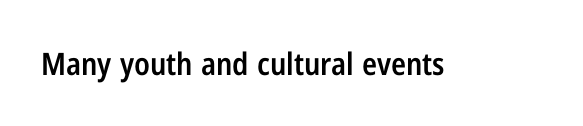
Here the designer chose a conventional face with non-uniform glyph widths. A typesetter would call this zero additional tracking. The font is running at a semibold setting, under full bold. Rule under the text: the space is simply empty. Quick note: not italic, upright.
